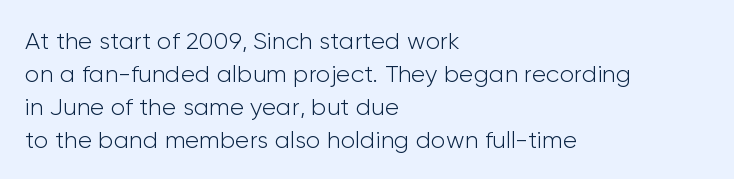
{"italic": "no", "bold": "no", "underline": "no", "align": "left", "line_spacing": "normal", "line_spacing_ratio": 1.37, "letter_spacing": "normal", "letter_spacing_em": 0.0, "glyph_px": 24}
